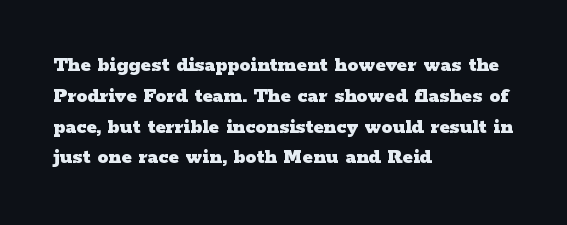
No italicization has been applied; the sample stays upright. The line-height multiplier appears to be the usual default. The face used here has the dense, thick strokes of a bold. Clear beneath every line of the passage. Each word holds together tightly as a unit, with standard inter-letter gaps. The typesetter chose a ragged-right arrangement here.
